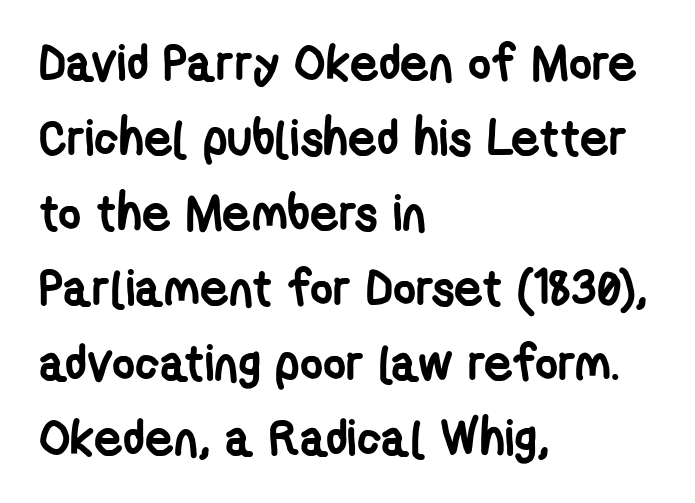
Vertical spacing — default. Is this a fixed-width face? No — the glyphs have proportional, varying widths. Plenty of ink on the page — the face is bold. No feet cap the strokes, marking this as sans-serif type. Does the copy run flush right? No — it runs flush left. A typesetter would call this zero additional tracking.
